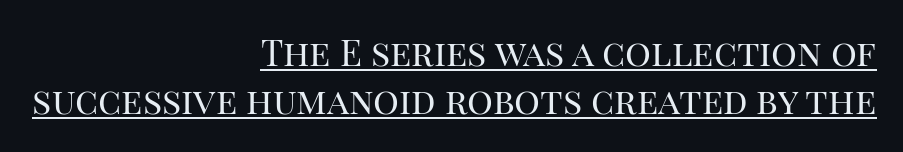
This rendering leaves character spacing at its baseline value. Unbolded letterforms with no extra heft. Vertically, the passage feels balanced, rows spaced as you'd expect. Underlined type. Does the type have serifs? Yes, each stem ends in a small foot. The lettering stays uniformly vertical, giving the passage a roman look.
